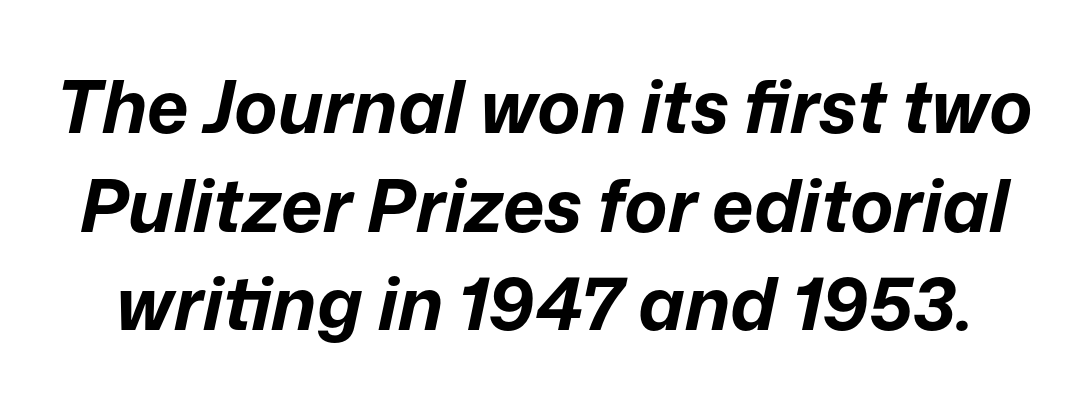
Q: Is the text bold? A: Yes.
Q: Is the text italic (slanted)? A: Yes, it leans right by about 12 degrees.
Q: Is the text underlined? A: No.
Q: Is the spacing between letters normal or unusually wide? A: Normal.
Q: Is the spacing between lines tight, normal or loose? A: Normal.
Q: Width (condensed, normal, or wide)? A: Normal.
Q: Stroke contrast? A: Low.
Q: x-height? A: Medium.
Q: Monospaced? A: No.
